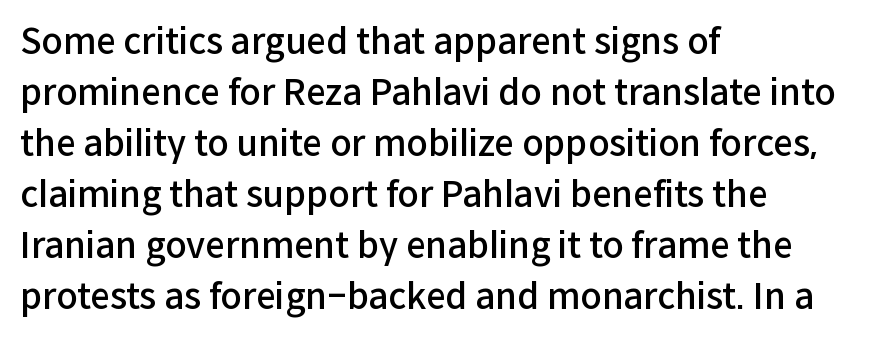
The image shows 35 px semibold sans-serif type, upright; set left-aligned, normal line spacing (1.46x), normal letter spacing, not underlined; low stroke contrast and a medium x-height.
